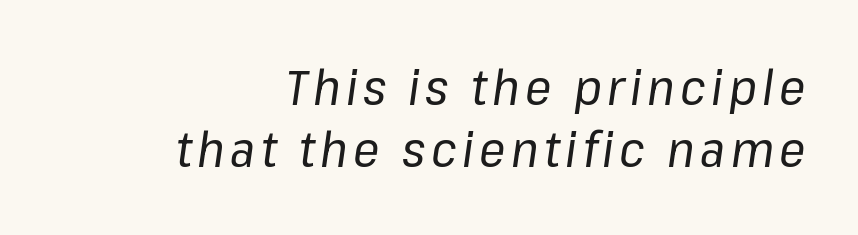
{"italic": "yes", "lean": "right", "slant_degrees": 8, "bold": "no", "weight": "regular", "width": "normal", "stroke_contrast": "low", "x_height": "medium", "monospaced": "no", "underline": "no", "align": "right", "line_spacing": "normal", "line_spacing_ratio": 1.27, "glyph_px": 49}
